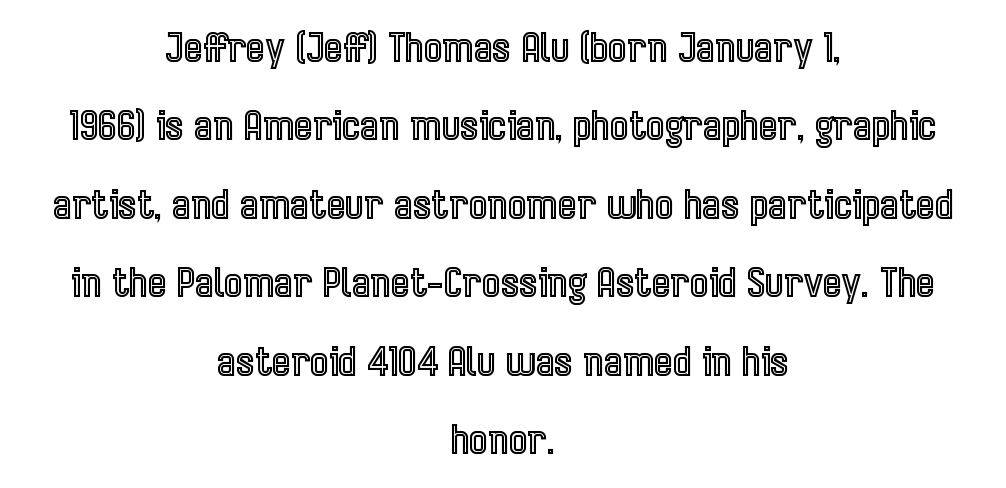
The block of text is sparse from top to bottom, with ample space between rows. Casual observation: everything's sitting right in the middle. Proportional: the letters do not fall into vertical columns. Each word holds together tightly as a unit, with standard inter-letter gaps.
